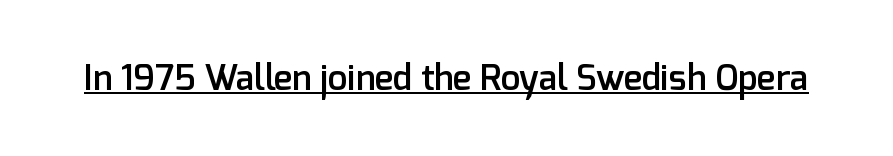
The specimen reads as upright at a glance. The horizontal fit of the characters is conventional and even. Note the varied advance widths — an 'i' is clearly narrower than an 'm'. To sum up the face: it is a sans, with no serifs. The face used here is a semibold: visibly heavier than regular, lighter than bold.
